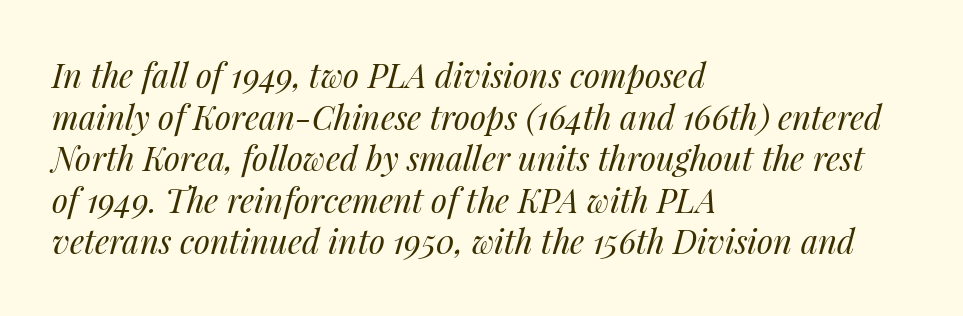
{"italic": "yes", "lean": "right", "slant_degrees": 14, "bold": "no", "weight": "regular", "width": "normal", "stroke_contrast": "medium", "x_height": "medium", "monospaced": "no", "underline": "no", "align": "left", "line_spacing": "normal", "line_spacing_ratio": 1.26, "letter_spacing": "normal", "letter_spacing_em": 0.0, "glyph_px": 33}
